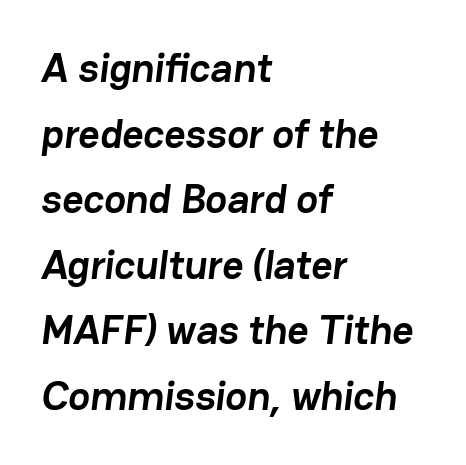
{"serif": "no", "bold": "yes", "weight": "semibold", "width": "normal", "stroke_contrast": "low", "x_height": "medium", "monospaced": "no", "underline": "no", "align": "left", "line_spacing": "normal", "line_spacing_ratio": 1.6, "letter_spacing": "normal", "letter_spacing_em": 0.0, "glyph_px": 41}
